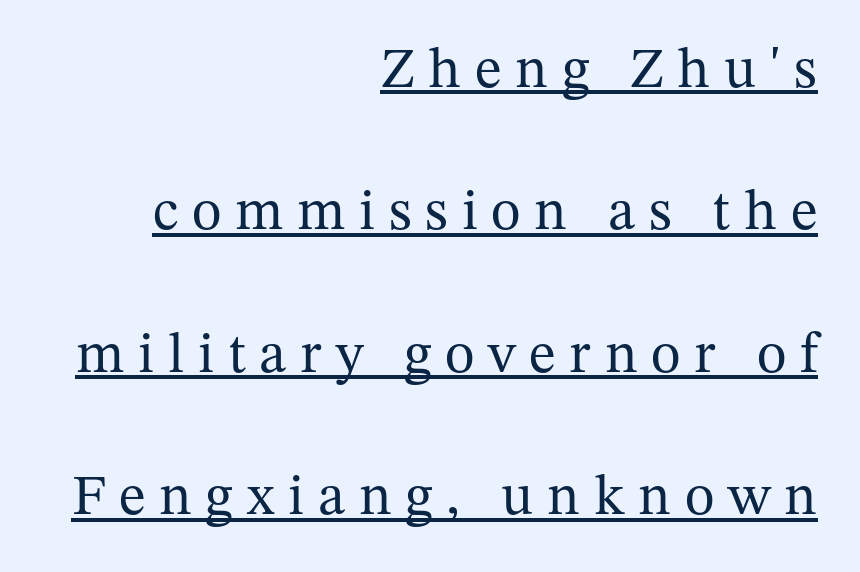
Q: Is the text bold? A: No.
Q: Is the text italic (slanted)? A: No, it is upright.
Q: Is the typeface a serif or a sans-serif typeface? A: Serif.
Q: Is the text underlined? A: Yes.
Q: How is the paragraph aligned? A: Right-aligned.
Q: Is the spacing between letters normal or unusually wide? A: Unusually wide.
Q: Is the spacing between lines tight, normal or loose? A: Loose.
Q: Width (condensed, normal, or wide)? A: Normal.
Q: Stroke contrast? A: Medium.
Q: x-height? A: Medium.
Q: Monospaced? A: No.
